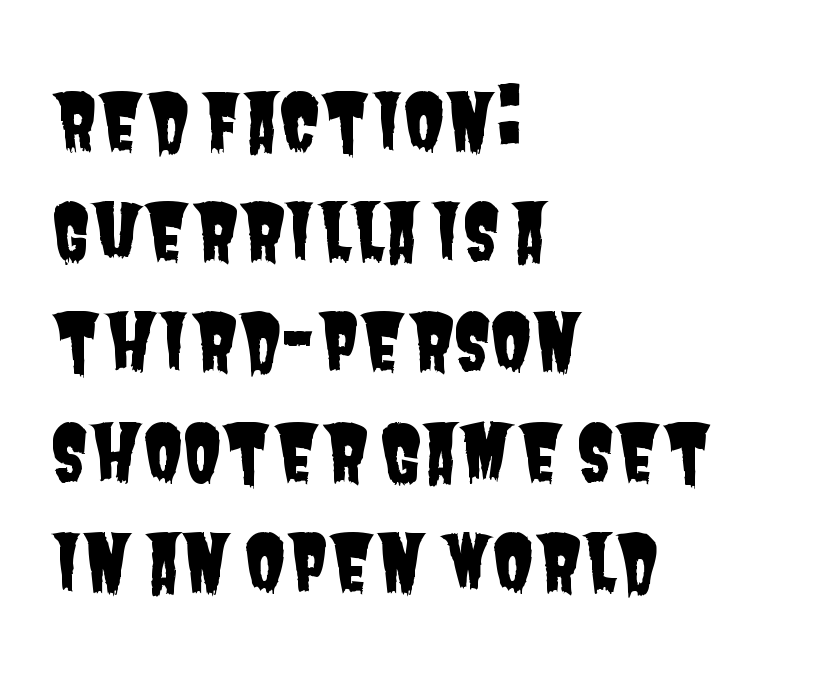
Clear beneath every line of the passage. Typographically, this falls in the sans-serif category. In terms of letterspacing, this is plain default setting. The block of text has a typical density, with ordinary space between rows.
